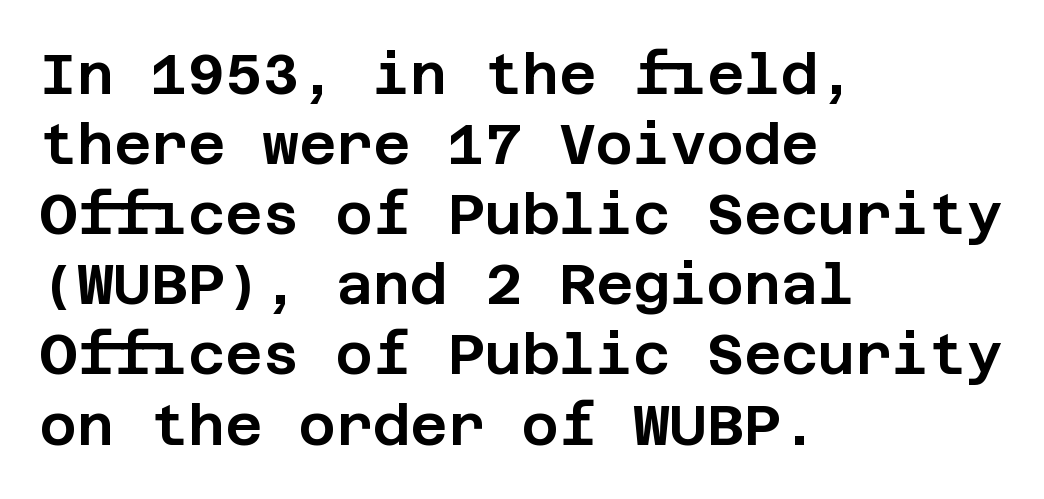
Quick note: not italic, upright. Horizontal alignment here is leftward, the default for most running prose. Tracking value appears to be zero — textbook default spacing. The words here are not underlined. Letterform terminals end flat and unadorned throughout the passage.
